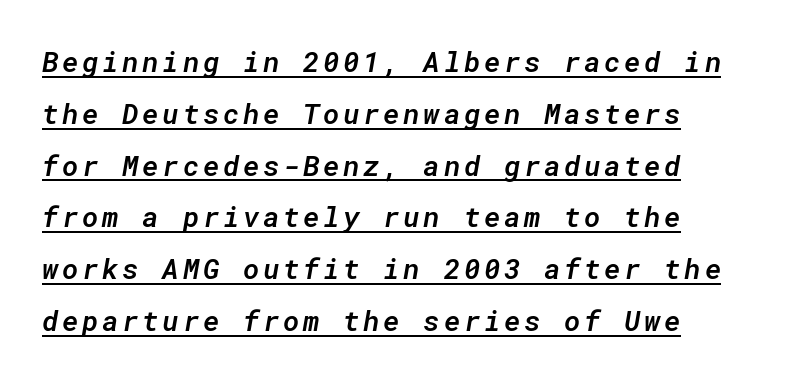
{"italic": "yes", "lean": "right", "slant_degrees": 10, "bold": "semi", "weight": "semibold", "width": "normal", "stroke_contrast": "low", "x_height": "medium", "monospaced": "yes", "underline": "yes", "line_spacing_ratio": 1.85, "glyph_px": 28}
